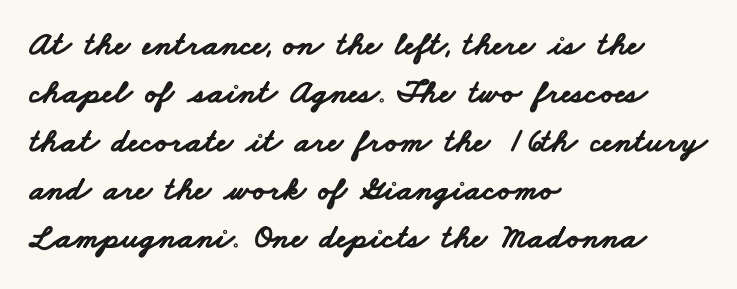
Is the type bold? Yes — the strokes are clearly thick and heavy. No feet cap the strokes, marking this as sans-serif type. Casual observation: everything's shoved over to the left. Is there much room between lines? A standard amount, neither cramped nor airy. The face used here is rendered with its standard letterfit.
